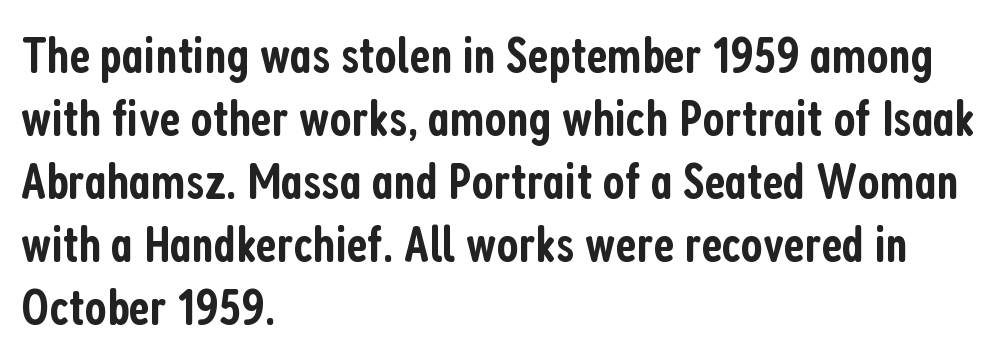
Does extra space separate the letters? No, they use regular spacing. The letters advance in unequal steps, a hallmark of proportional type. Stroke terminals: plain, sans-serif. Decoration check: the copy has no underline. The lettering stays uniformly vertical, giving the passage a roman look.
